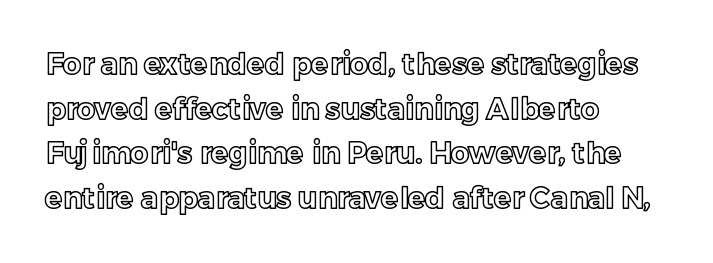
Has an underline been added? It has not. Think of a printed novel: that variable character pitch is what you see here. These lines are set flush left with a ragged right edge. Vertical spacing — default. Ascenders rise straight up at ninety degrees.
